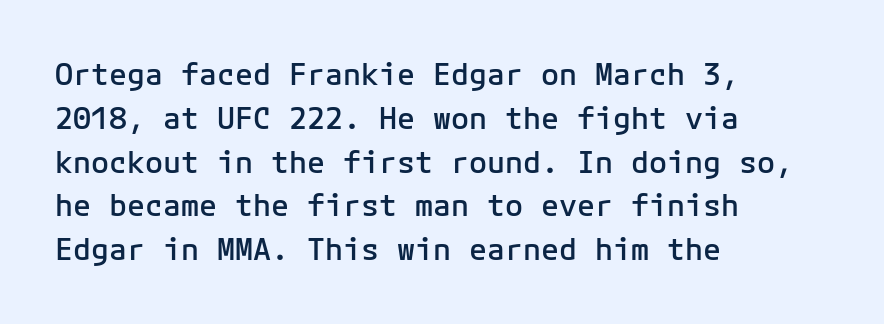
The image shows 30 px semibold sans-serif type, upright, monospaced; set left-aligned, normal line spacing (1.46x), normal letter spacing, not underlined; low stroke contrast and a medium x-height.
